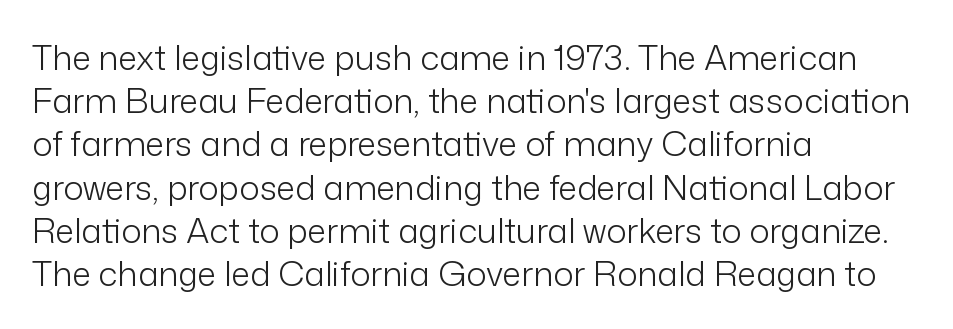
{"serif": "no", "italic": "no", "bold": "no", "weight": "light", "width": "normal", "stroke_contrast": "low", "x_height": "medium", "monospaced": "no", "underline": "no", "align": "left", "line_spacing": "normal", "line_spacing_ratio": 1.27, "letter_spacing": "normal", "letter_spacing_em": 0.0, "glyph_px": 34}
